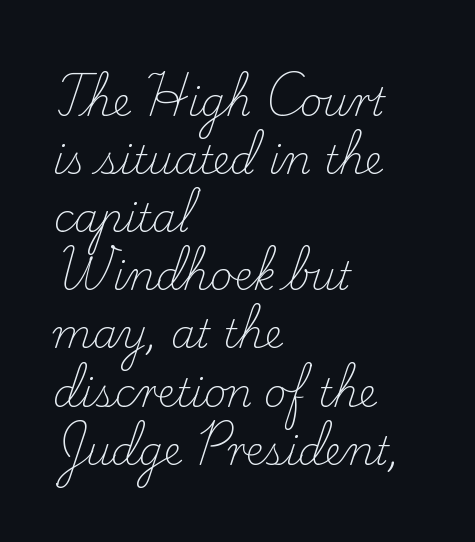
{"serif": "yes", "bold": "no", "weight": "light", "width": "normal", "stroke_contrast": "low", "x_height": "small", "monospaced": "no", "underline": "no", "align": "left", "line_spacing": "normal", "line_spacing_ratio": 1.49, "letter_spacing": "normal", "letter_spacing_em": 0.0, "glyph_px": 39}
